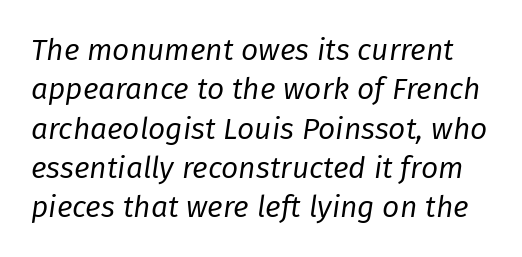
The image shows 30 px regular-weight type, italic (leaning right); set normal line spacing (1.31x), normal letter spacing, not underlined; low stroke contrast and a medium x-height.
